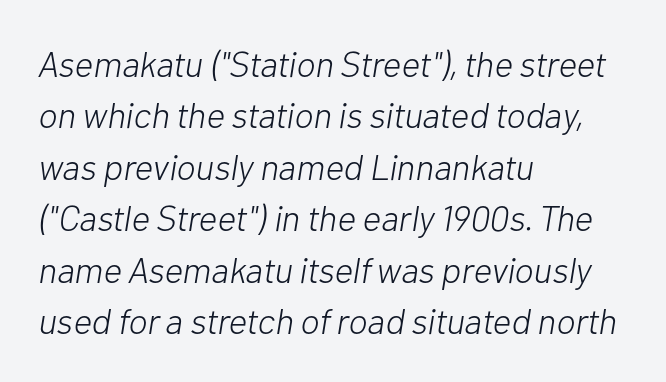
Think of a printed novel: that variable character pitch is what you see here. Leading matches the norm, producing a regular column. Each row of text sits above clean, open space. Posture: slanted.
